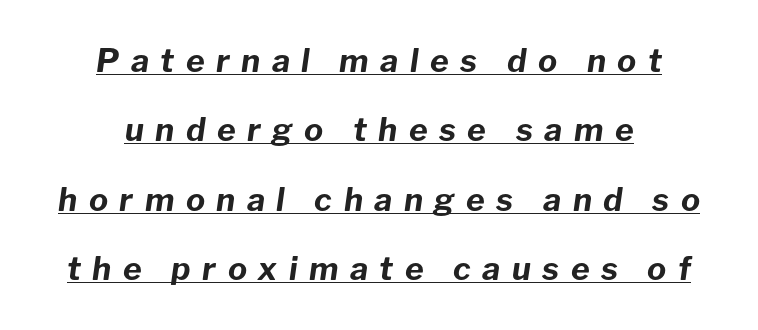
{"italic": "yes", "lean": "right", "slant_degrees": 8, "bold": "yes", "weight": "bold", "width": "normal", "stroke_contrast": "low", "x_height": "medium", "monospaced": "no", "underline": "yes", "align": "center", "line_spacing": "loose", "line_spacing_ratio": 2.17, "letter_spacing": "wide", "letter_spacing_em": 0.36, "glyph_px": 32}
